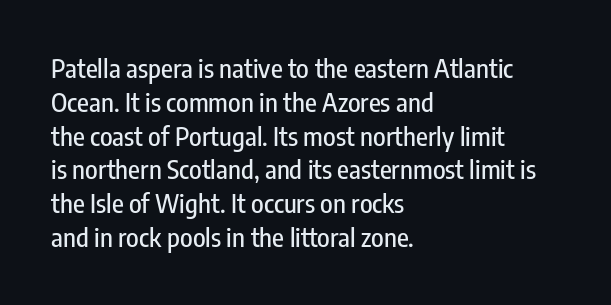
The ragged edge is on the right, which tells us the setting is flush left. How would I describe the line gaps? Plain and ordinary. This is the regular roman posture of the typeface. Only glyphs here, with clear space below each row.
